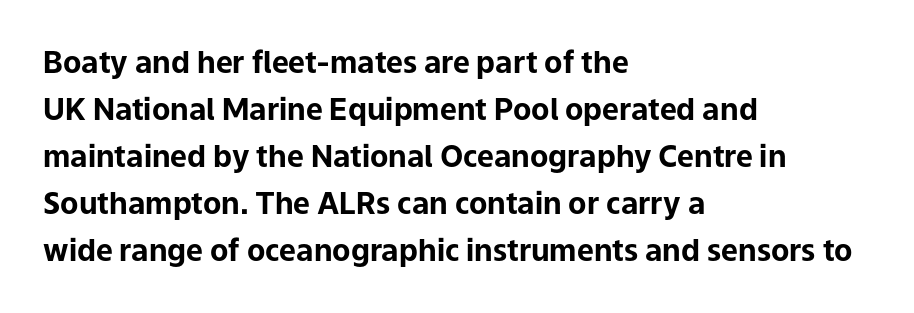
{"serif": "no", "italic": "no", "bold": "yes", "weight": "bold", "width": "normal", "stroke_contrast": "low", "x_height": "medium", "monospaced": "no", "underline": "no", "align": "left", "line_spacing": "normal", "line_spacing_ratio": 1.57, "letter_spacing": "normal", "letter_spacing_em": 0.0, "glyph_px": 30}
